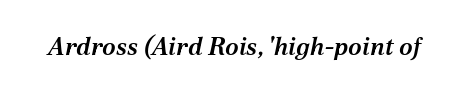
{"italic": "yes", "lean": "right", "slant_degrees": 12, "bold": "semi", "underline": "no", "letter_spacing": "normal", "letter_spacing_em": 0.0, "glyph_px": 25}
